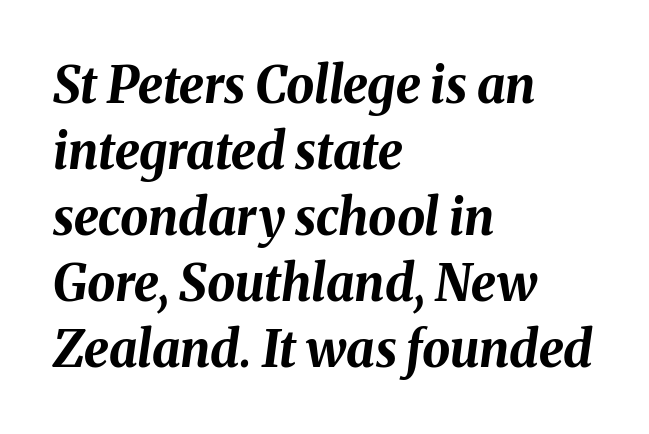
The ragged edge is on the right, which tells us the setting is flush left. Heft: maximum for text — a bold. The axis of the letterforms is tilted away from vertical. Think of a printed novel: that variable character pitch is what you see here. The passage shown has conventional tracking throughout.
